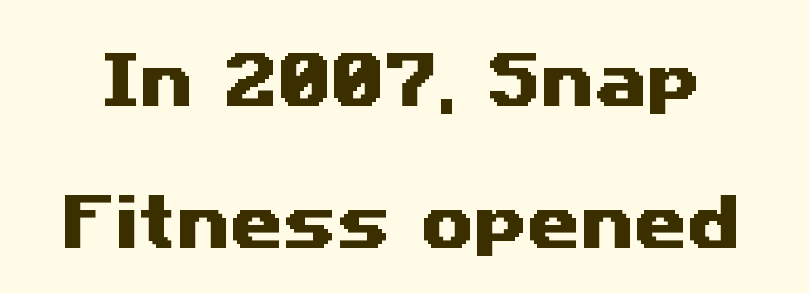
Q: Is the typeface a serif or a sans-serif typeface? A: Sans-serif.
Q: Is the text underlined? A: No.
Q: Is the spacing between letters normal or unusually wide? A: Normal.
Q: Is the spacing between lines tight, normal or loose? A: Loose.
Q: Width (condensed, normal, or wide)? A: Wide.
Q: Stroke contrast? A: Medium.
Q: x-height? A: Medium.
Q: Monospaced? A: No.
